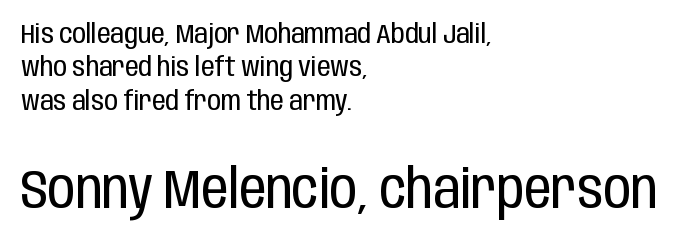
{"serif": "no", "italic": "no", "bold": "no", "weight": "regular", "width": "condensed", "stroke_contrast": "low", "x_height": "large", "monospaced": "no", "underline": "no", "align": "left", "line_spacing_ratio": 1.24, "letter_spacing": "normal", "letter_spacing_em": 0.0, "larger_block": "second", "size_ratio": 2.0, "glyph_px": 54}
